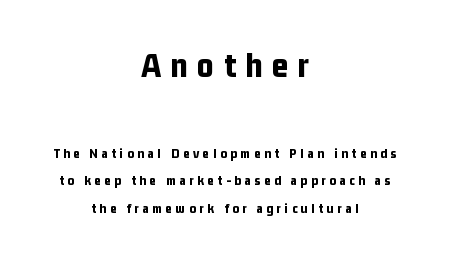
Q: Is the text bold? A: Yes.
Q: Is the text italic (slanted)? A: No, it is upright.
Q: Is the typeface a serif or a sans-serif typeface? A: Sans-serif.
Q: Is the text underlined? A: No.
Q: How is the paragraph aligned? A: Centered.
Q: Is the spacing between letters normal or unusually wide? A: Unusually wide.
Q: Is the spacing between lines tight, normal or loose? A: Loose.
Q: Which block of text is set in a larger size, the first (top) or the second (bottom)? A: The first (top) one.
Q: Width (condensed, normal, or wide)? A: Condensed.
Q: Stroke contrast? A: Low.
Q: x-height? A: Medium.
Q: Monospaced? A: No.
